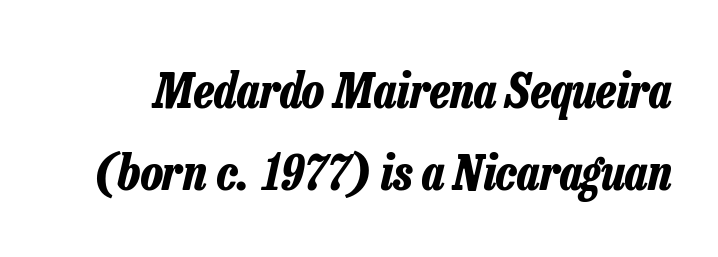
Q: Is the text bold? A: Yes.
Q: Is the text italic (slanted)? A: Yes, it leans right by about 13 degrees.
Q: Is the text underlined? A: No.
Q: Is the spacing between letters normal or unusually wide? A: Normal.
Q: Is the spacing between lines tight, normal or loose? A: Normal.
Q: Width (condensed, normal, or wide)? A: Condensed.
Q: Stroke contrast? A: Low.
Q: x-height? A: Medium.
Q: Monospaced? A: No.
